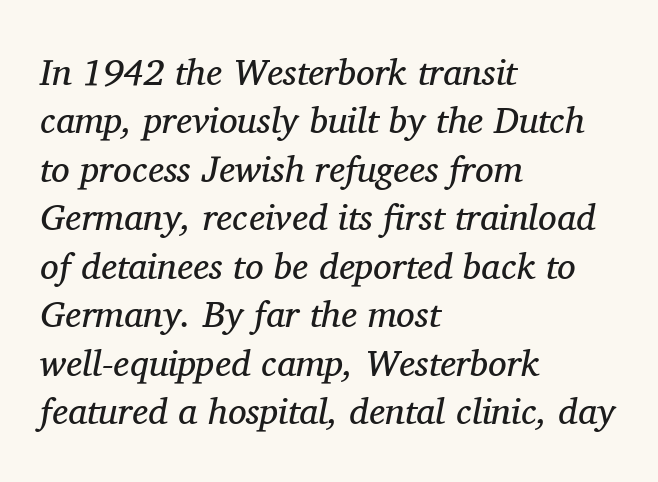
Q: Is the text bold? A: No.
Q: Is the text italic (slanted)? A: Yes, it leans right by about 11 degrees.
Q: Is the typeface a serif or a sans-serif typeface? A: Serif.
Q: Is the text underlined? A: No.
Q: How is the paragraph aligned? A: Left-aligned.
Q: Is the spacing between letters normal or unusually wide? A: Normal.
Q: Is the spacing between lines tight, normal or loose? A: Normal.
Q: Width (condensed, normal, or wide)? A: Normal.
Q: Stroke contrast? A: Medium.
Q: x-height? A: Medium.
Q: Monospaced? A: No.
